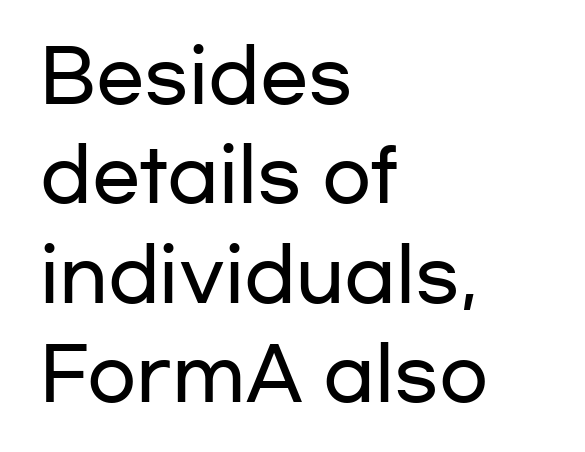
Q: Is the text italic (slanted)? A: No, it is upright.
Q: Is the typeface a serif or a sans-serif typeface? A: Sans-serif.
Q: Is the text underlined? A: No.
Q: How is the paragraph aligned? A: Left-aligned.
Q: Is the spacing between letters normal or unusually wide? A: Normal.
Q: Is the spacing between lines tight, normal or loose? A: Normal.
Q: Width (condensed, normal, or wide)? A: Wide.
Q: Stroke contrast? A: Low.
Q: x-height? A: Medium.
Q: Monospaced? A: No.
